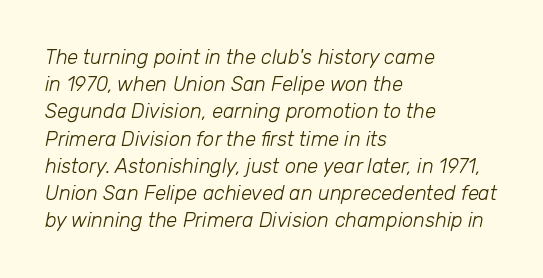
The image shows 20 px text type, italic (leaning right); set left-aligned, normal line spacing (1.36x), normal letter spacing, not underlined.
